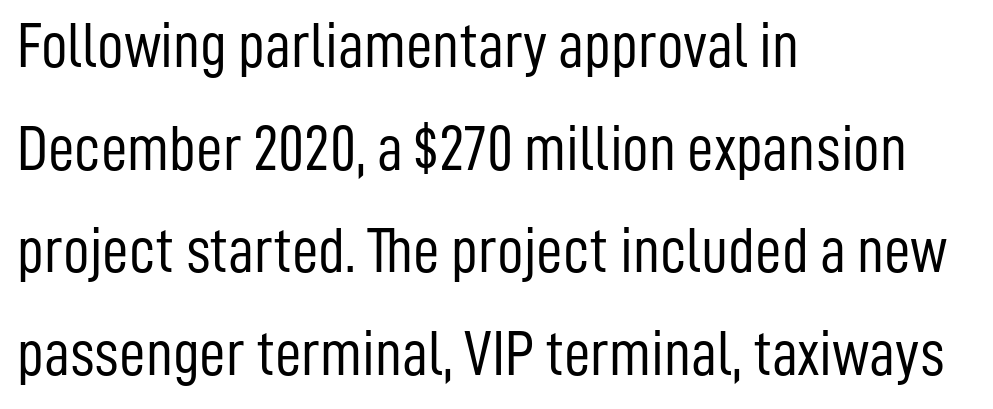
Q: Is the text bold? A: No.
Q: Is the text italic (slanted)? A: No, it is upright.
Q: Is the typeface a serif or a sans-serif typeface? A: Sans-serif.
Q: Is the text underlined? A: No.
Q: How is the paragraph aligned? A: Left-aligned.
Q: Is the spacing between letters normal or unusually wide? A: Normal.
Q: Is the spacing between lines tight, normal or loose? A: Normal.
Q: Width (condensed, normal, or wide)? A: Condensed.
Q: Stroke contrast? A: Low.
Q: x-height? A: Medium.
Q: Monospaced? A: No.
